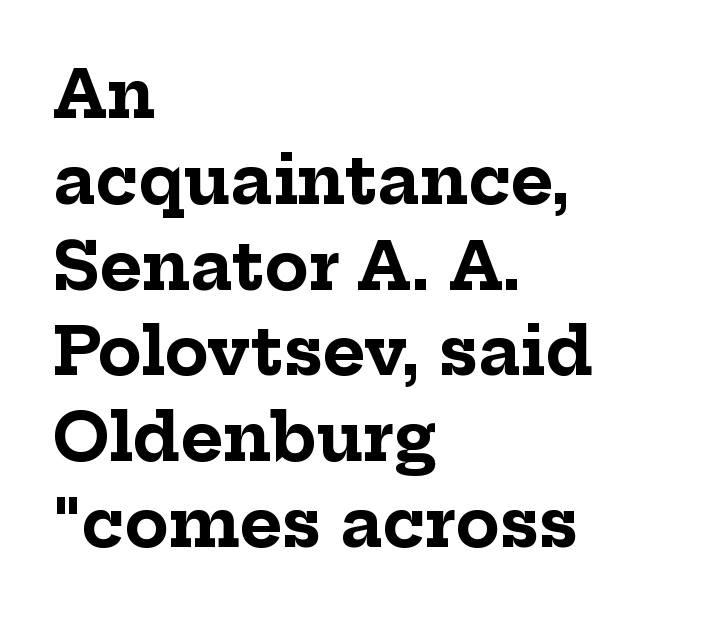
Q: Is the text bold? A: Yes.
Q: Is the text italic (slanted)? A: No, it is upright.
Q: Is the typeface a serif or a sans-serif typeface? A: Serif.
Q: Is the text underlined? A: No.
Q: How is the paragraph aligned? A: Left-aligned.
Q: Is the spacing between letters normal or unusually wide? A: Normal.
Q: Is the spacing between lines tight, normal or loose? A: Normal.
Q: Width (condensed, normal, or wide)? A: Normal.
Q: Stroke contrast? A: Low.
Q: x-height? A: Medium.
Q: Monospaced? A: No.
